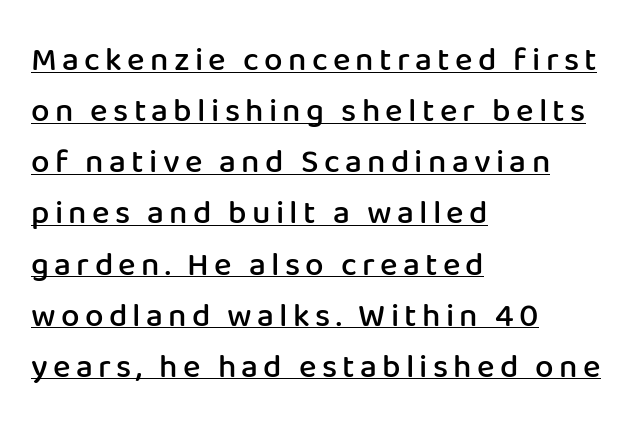
The sample's only ornament is a line tracing under the words. The passage shown is typeset with a sans-serif family. Notice how the passage keeps a crisp vertical edge on the left only. Proportional: the letters do not fall into vertical columns. Whoever set this chose a conventional vertical rhythm.
